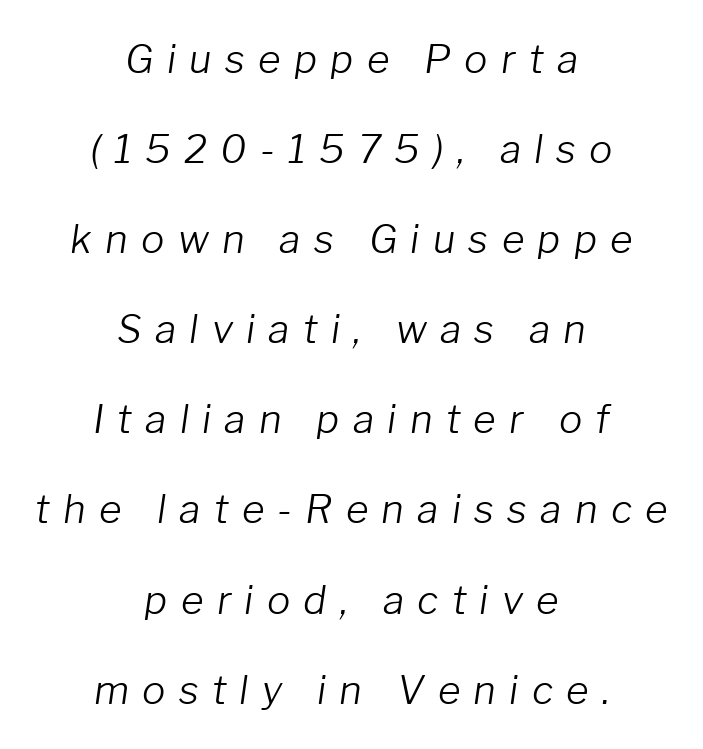
The text carries the slant typical of an italic or oblique font. The face used here is proportionally spaced, like ordinary book or web type. Look at the tracking — it's clearly loosened, letters drifting apart. The words here are not underlined. The lines in this sample share a center point and differ in where they start and stop. The vertical gap from one line to the next is large.
